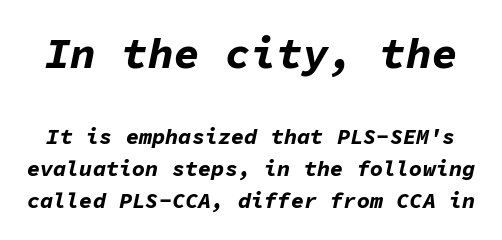
Q: Is the text bold? A: Yes.
Q: Is the text italic (slanted)? A: Yes, it leans right by about 11 degrees.
Q: Is the text underlined? A: No.
Q: Is the spacing between letters normal or unusually wide? A: Normal.
Q: Is the spacing between lines tight, normal or loose? A: Normal.
Q: Which block of text is set in a larger size, the first (top) or the second (bottom)? A: The first (top) one.
Q: Width (condensed, normal, or wide)? A: Normal.
Q: Stroke contrast? A: Low.
Q: x-height? A: Medium.
Q: Monospaced? A: Yes.
